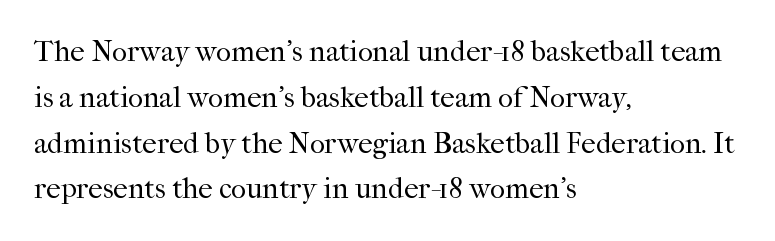
{"serif": "yes", "italic": "no", "bold": "no", "weight": "regular", "width": "normal", "stroke_contrast": "high", "x_height": "medium", "monospaced": "no", "underline": "no", "align": "left", "line_spacing": "normal", "line_spacing_ratio": 1.58, "letter_spacing": "normal", "letter_spacing_em": 0.0, "glyph_px": 29}
